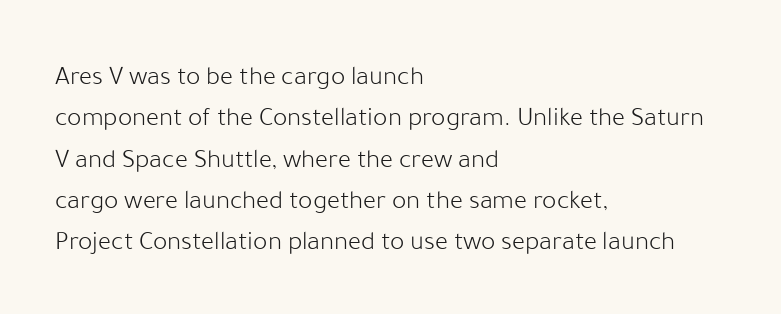
In terms of leading, this rendering sits right in the middle. The lettering stays uniformly vertical, giving the passage a roman look. Decoration check: the copy has no underline. The passage shown is not bold in any degree. How are the letters spaced? Ordinarily, with no added tracking.
